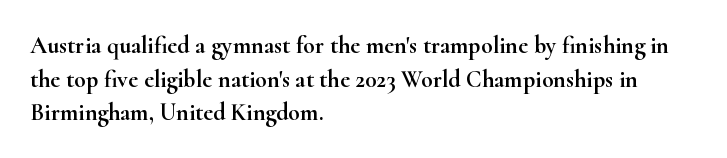
Leading matches the norm, producing a regular column. Every stem runs plumb, perpendicular to the baseline. Underline: absent. In CSS terms this would be text-align: left. Here the glyphs are tracked normally, forming tight word shapes.
